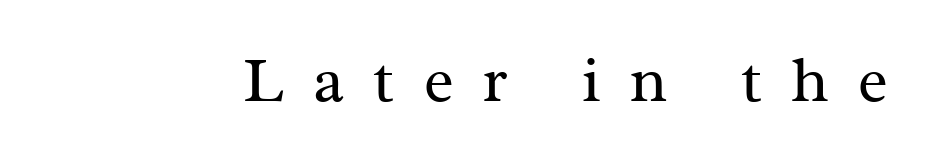
{"serif": "yes", "italic": "no", "bold": "no", "weight": "regular", "width": "normal", "stroke_contrast": "medium", "x_height": "medium", "monospaced": "no", "underline": "no", "letter_spacing": "wide", "letter_spacing_em": 0.47, "glyph_px": 63}
